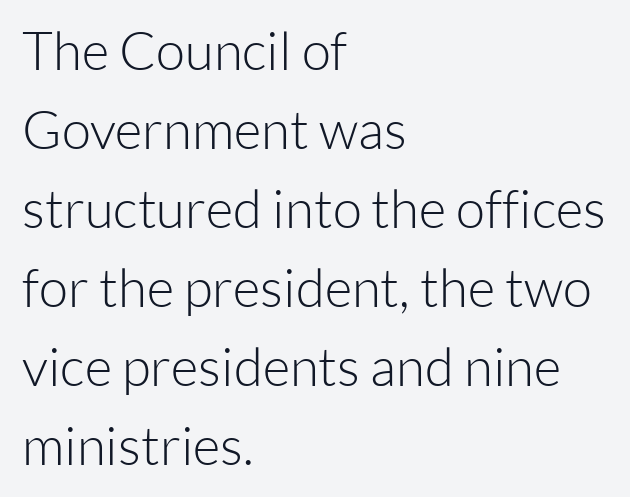
Letterform terminals end flat and unadorned throughout the passage. This sample uses an upright cut, with every glyph sitting square on the baseline. Clear beneath every line of the passage. Character widths vary here, with narrow letters taking less room than wide ones.
